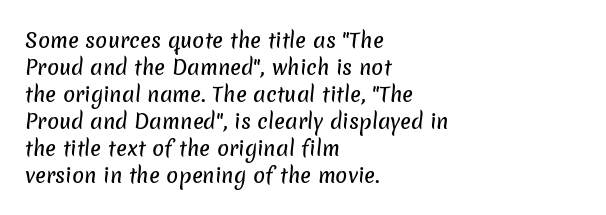
Q: Is the text underlined? A: No.
Q: How is the paragraph aligned? A: Left-aligned.
Q: Is the spacing between letters normal or unusually wide? A: Normal.
Q: Is the spacing between lines tight, normal or loose? A: Normal.
